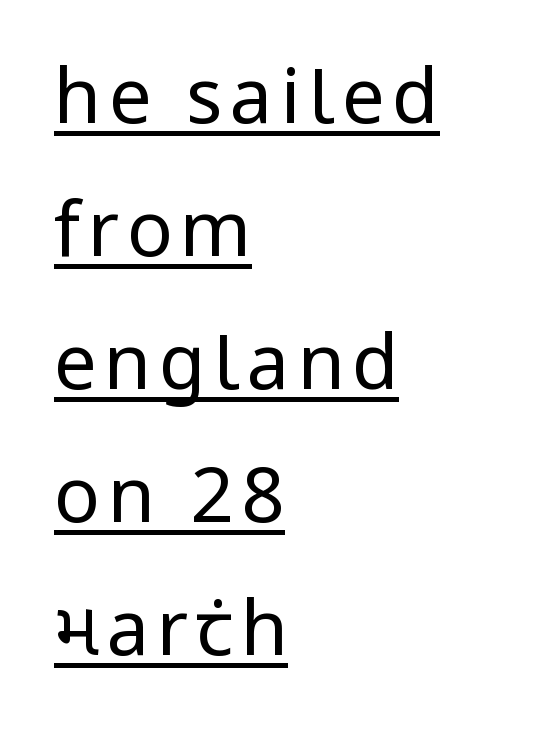
Q: Is the text bold? A: No.
Q: Is the text italic (slanted)? A: No, it is upright.
Q: Is the typeface a serif or a sans-serif typeface? A: Sans-serif.
Q: Is the text underlined? A: Yes.
Q: How is the paragraph aligned? A: Left-aligned.
Q: Width (condensed, normal, or wide)? A: Condensed.
Q: Stroke contrast? A: Low.
Q: x-height? A: Large.
Q: Monospaced? A: No.
